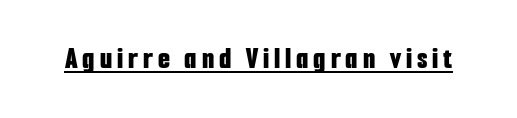
The image shows 31 px bold, condensed sans-serif type, upright; set underlined; low stroke contrast and a medium x-height.
